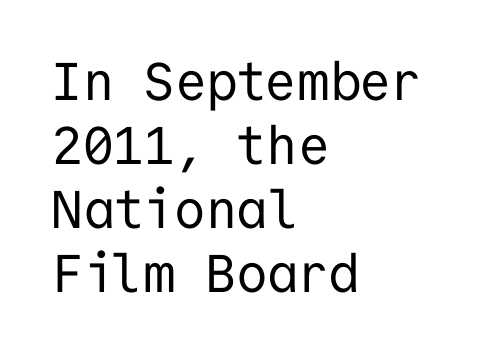
{"serif": "no", "italic": "no", "bold": "no", "weight": "regular", "width": "normal", "stroke_contrast": "low", "x_height": "medium", "monospaced": "yes", "underline": "no", "align": "left", "line_spacing_ratio": 1.21, "letter_spacing": "normal", "letter_spacing_em": 0.0, "glyph_px": 53}
